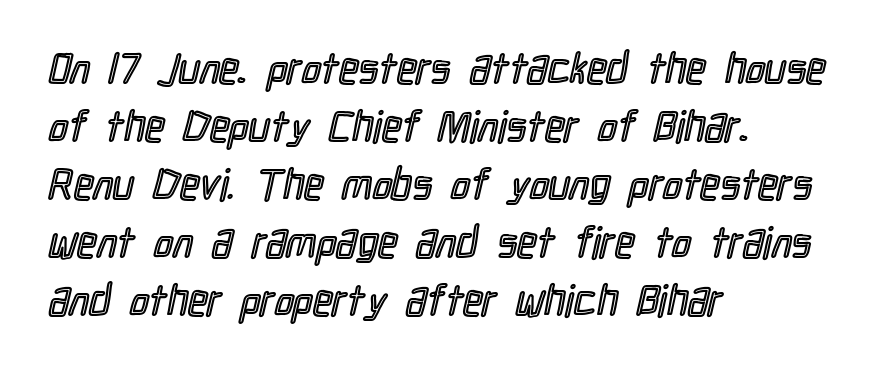
Q: Is the text italic (slanted)? A: Yes.
Q: Is the text underlined? A: No.
Q: How is the paragraph aligned? A: Left-aligned.
Q: Is the spacing between letters normal or unusually wide? A: Normal.
Q: Is the spacing between lines tight, normal or loose? A: Normal.
Q: Width (condensed, normal, or wide)? A: Condensed.
Q: x-height? A: Medium.
Q: Monospaced? A: No.
